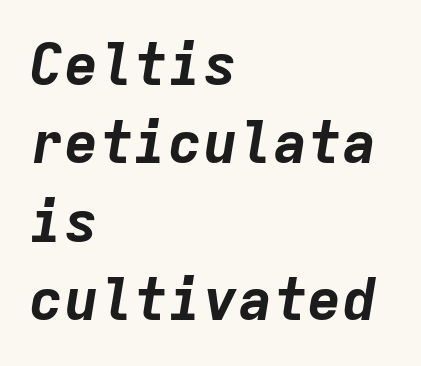
{"italic": "yes", "lean": "right", "slant_degrees": 9, "bold": "yes", "weight": "bold", "width": "normal", "stroke_contrast": "low", "x_height": "medium", "monospaced": "yes", "underline": "no", "align": "left", "line_spacing": "normal", "line_spacing_ratio": 1.35, "letter_spacing": "normal", "letter_spacing_em": 0.0, "glyph_px": 58}
